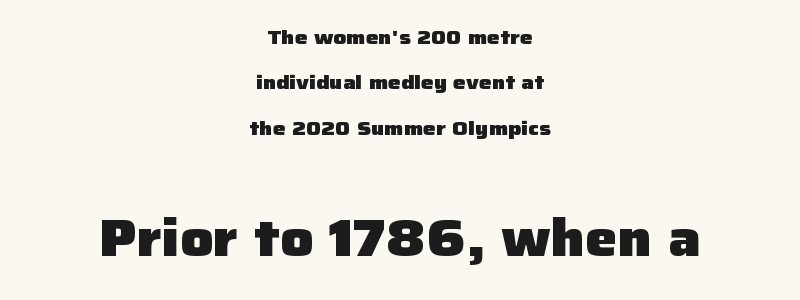
The image shows 51 px heavy sans-serif type, upright; set centered, loose line spacing (2.27x), normal letter spacing, not underlined; the second (bottom) block is 2.55x larger; low stroke contrast and a medium x-height.
